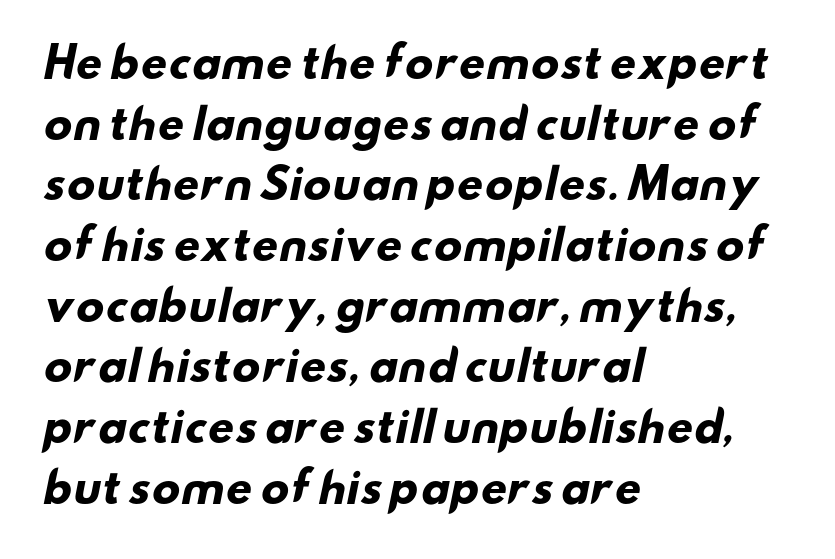
Q: Is the text bold? A: Yes.
Q: Is the typeface a serif or a sans-serif typeface? A: Sans-serif.
Q: Is the text underlined? A: No.
Q: How is the paragraph aligned? A: Left-aligned.
Q: Is the spacing between letters normal or unusually wide? A: Normal.
Q: Is the spacing between lines tight, normal or loose? A: Normal.
Q: Width (condensed, normal, or wide)? A: Wide.
Q: Stroke contrast? A: Low.
Q: x-height? A: Small.
Q: Monospaced? A: No.
